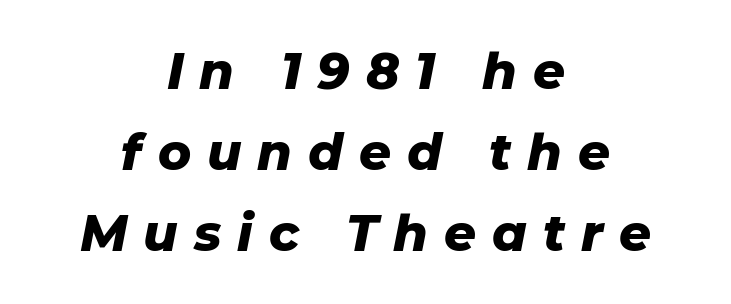
Q: Is the text bold? A: Yes.
Q: Is the text italic (slanted)? A: Yes, it leans right by about 11 degrees.
Q: Is the text underlined? A: No.
Q: How is the paragraph aligned? A: Centered.
Q: Is the spacing between letters normal or unusually wide? A: Unusually wide.
Q: Is the spacing between lines tight, normal or loose? A: Normal.
Q: Width (condensed, normal, or wide)? A: Normal.
Q: Stroke contrast? A: Low.
Q: x-height? A: Medium.
Q: Monospaced? A: No.
